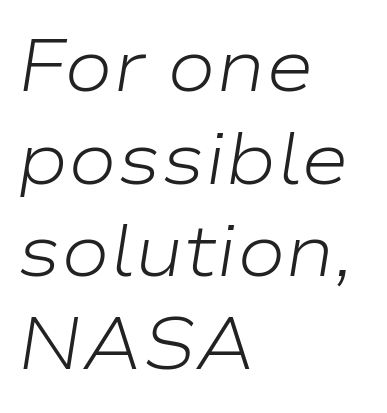
{"italic": "yes", "lean": "right", "slant_degrees": 9, "bold": "no", "weight": "light", "width": "wide", "stroke_contrast": "low", "x_height": "medium", "monospaced": "no", "underline": "no", "align": "left", "line_spacing": "normal", "line_spacing_ratio": 1.27, "letter_spacing": "normal", "letter_spacing_em": 0.0, "glyph_px": 73}
